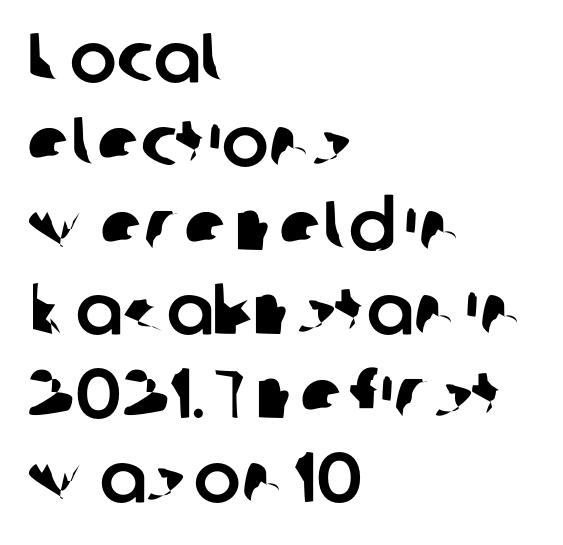
{"serif": "no", "width": "normal", "stroke_contrast": "low", "x_height": "medium", "monospaced": "no", "underline": "no", "align": "left", "line_spacing_ratio": 1.2, "letter_spacing": "normal", "letter_spacing_em": 0.0, "glyph_px": 70}
